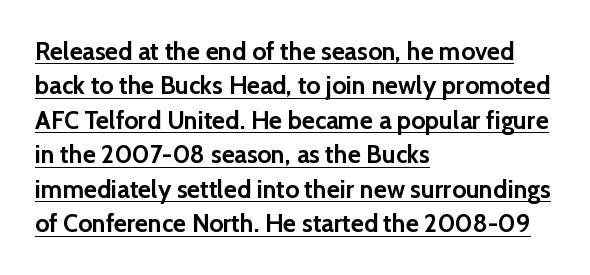
The face used here is rendered with its standard letterfit. Teacher's note: observe the even left margin — that is flush-left alignment. The passage shown is underscored from start to finish. This is heavy type, rendered in bold.
